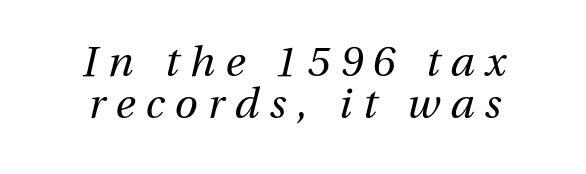
Q: Is the text bold? A: No.
Q: Is the text italic (slanted)? A: Yes, it leans right by about 13 degrees.
Q: Is the text underlined? A: No.
Q: How is the paragraph aligned? A: Centered.
Q: Is the spacing between letters normal or unusually wide? A: Unusually wide.
Q: Is the spacing between lines tight, normal or loose? A: Tight.
Q: Width (condensed, normal, or wide)? A: Normal.
Q: Stroke contrast? A: Medium.
Q: x-height? A: Medium.
Q: Monospaced? A: No.
